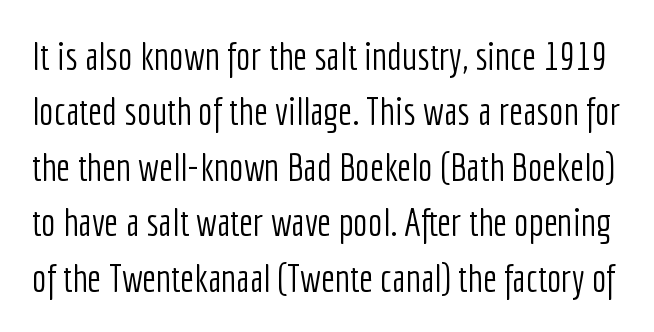
Q: Is the text bold? A: No.
Q: Is the text italic (slanted)? A: No, it is upright.
Q: Is the typeface a serif or a sans-serif typeface? A: Sans-serif.
Q: Is the text underlined? A: No.
Q: Is the spacing between letters normal or unusually wide? A: Normal.
Q: Is the spacing between lines tight, normal or loose? A: Normal.
Q: Width (condensed, normal, or wide)? A: Condensed.
Q: Stroke contrast? A: Low.
Q: x-height? A: Medium.
Q: Monospaced? A: No.
